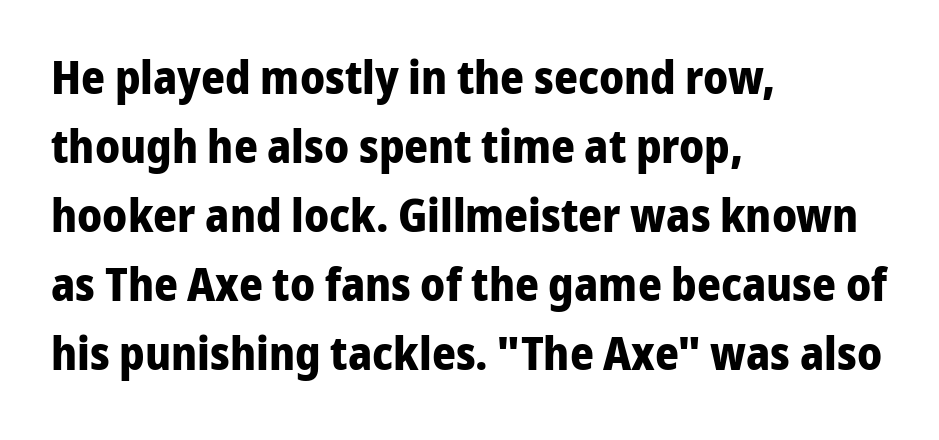
{"serif": "no", "italic": "no", "bold": "yes", "weight": "bold", "width": "normal", "stroke_contrast": "low", "x_height": "medium", "monospaced": "no", "underline": "no", "align": "left", "line_spacing": "normal", "line_spacing_ratio": 1.5, "letter_spacing": "normal", "letter_spacing_em": 0.0, "glyph_px": 46}
